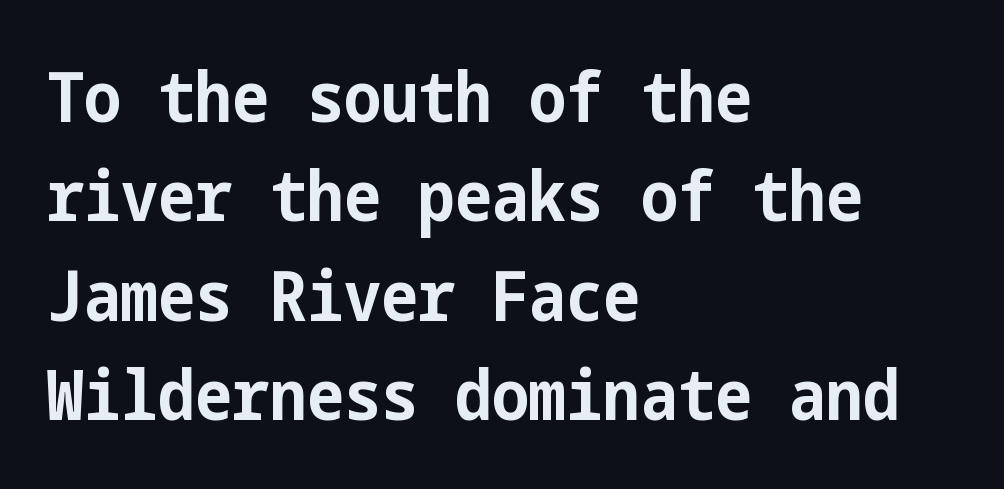
The letterforms sit shoulder to shoulder at normal distance. Leading: standard. If you drew a line through each stem, it would be perfectly vertical. A typesetter would label this face a sans.
